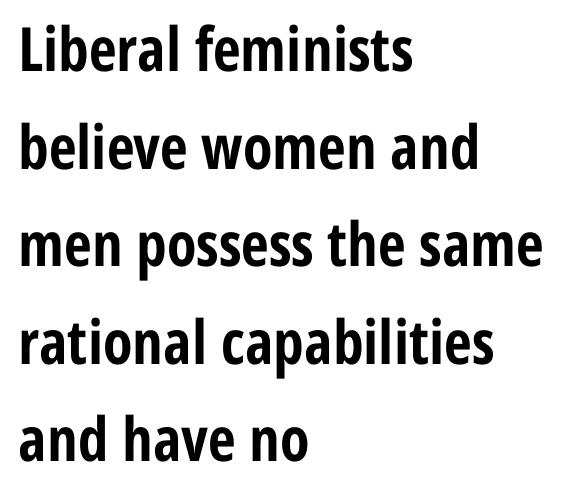
Short note: letters normally spaced. Vertically, the passage feels balanced, rows spaced as you'd expect. Character widths vary here, with narrow letters taking less room than wide ones. Grotesque or geometric, the face here clearly has no serifs. Unmarked baselines from the first word to the last. The characters look thick and weighty, a clear bold.
